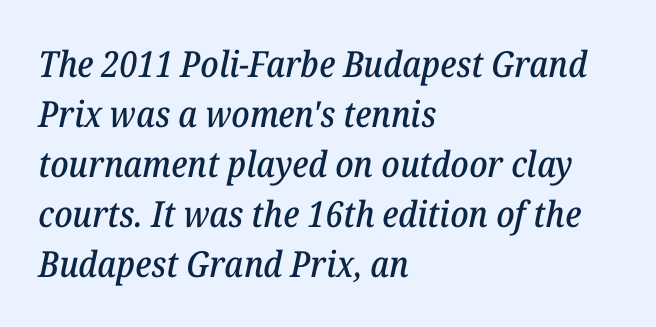
Q: Is the text italic (slanted)? A: Yes, it leans right by about 12 degrees.
Q: Is the typeface a serif or a sans-serif typeface? A: Serif.
Q: Is the text underlined? A: No.
Q: How is the paragraph aligned? A: Left-aligned.
Q: Is the spacing between letters normal or unusually wide? A: Normal.
Q: Is the spacing between lines tight, normal or loose? A: Normal.
Q: Width (condensed, normal, or wide)? A: Normal.
Q: Stroke contrast? A: Low.
Q: x-height? A: Medium.
Q: Monospaced? A: No.
